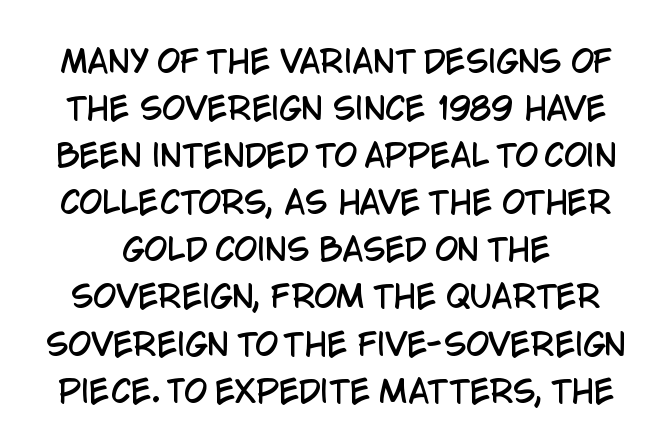
The image shows 30 px condensed sans-serif type, upright; set normal line spacing (1.57x), normal letter spacing, not underlined; low stroke contrast and a large x-height.
